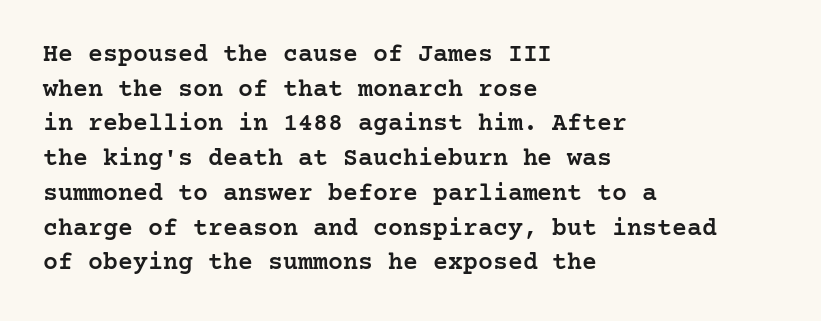
The image shows 25 px text type, upright; set left-aligned, normal line spacing (1.39x), normal letter spacing, not underlined.
